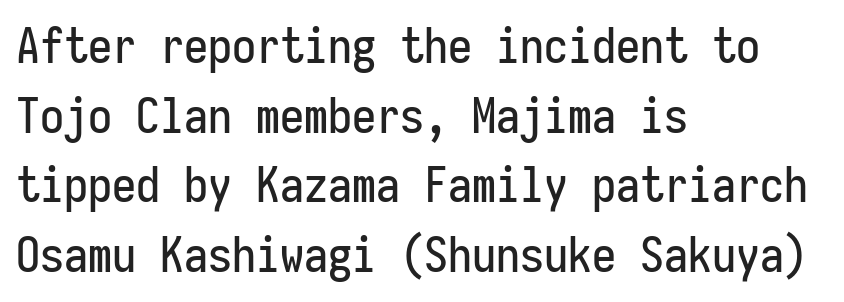
The image shows 48 px condensed sans-serif type, upright, monospaced; set left-aligned, normal line spacing (1.45x), normal letter spacing, not underlined; low stroke contrast and a medium x-height.
